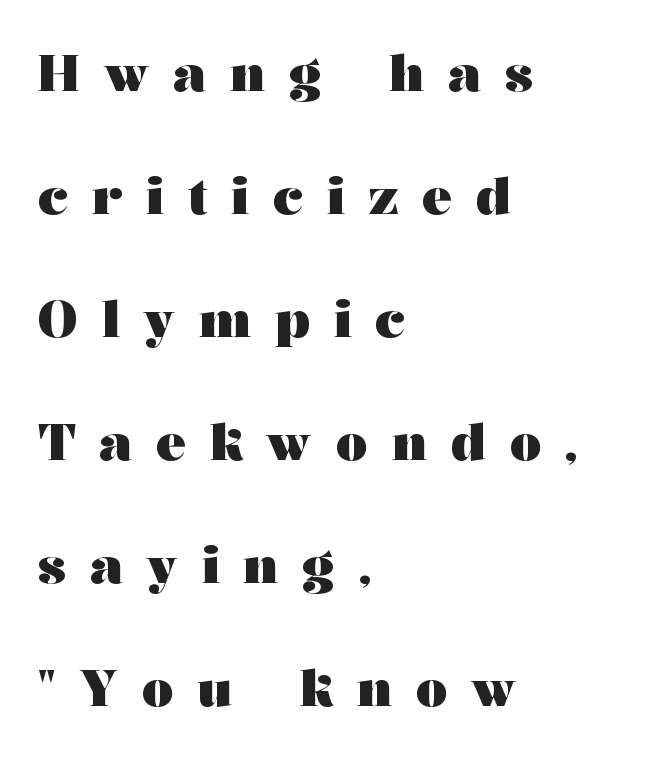
The image shows 50 px heavy, wide serif type, upright; set left-aligned, loose line spacing (2.46x), unusually wide letter spacing (+0.48 em), not underlined; medium stroke contrast and a medium x-height.
